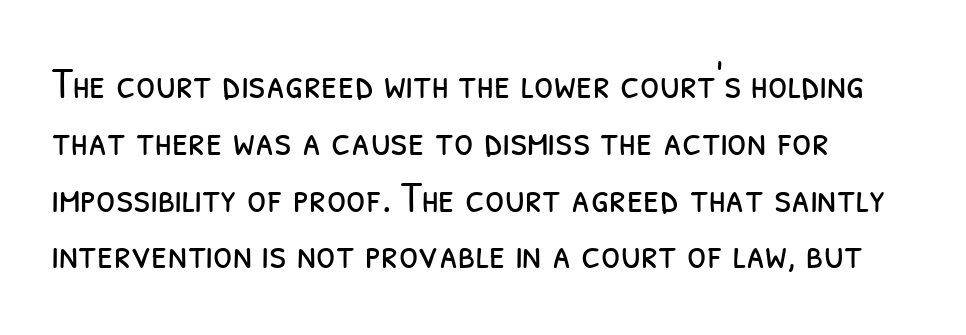
Q: Is the text bold? A: No.
Q: Is the typeface a serif or a sans-serif typeface? A: Sans-serif.
Q: Is the text underlined? A: No.
Q: Is the spacing between letters normal or unusually wide? A: Normal.
Q: Is the spacing between lines tight, normal or loose? A: Normal.
Q: Width (condensed, normal, or wide)? A: Condensed.
Q: Stroke contrast? A: Low.
Q: x-height? A: Medium.
Q: Monospaced? A: No.
